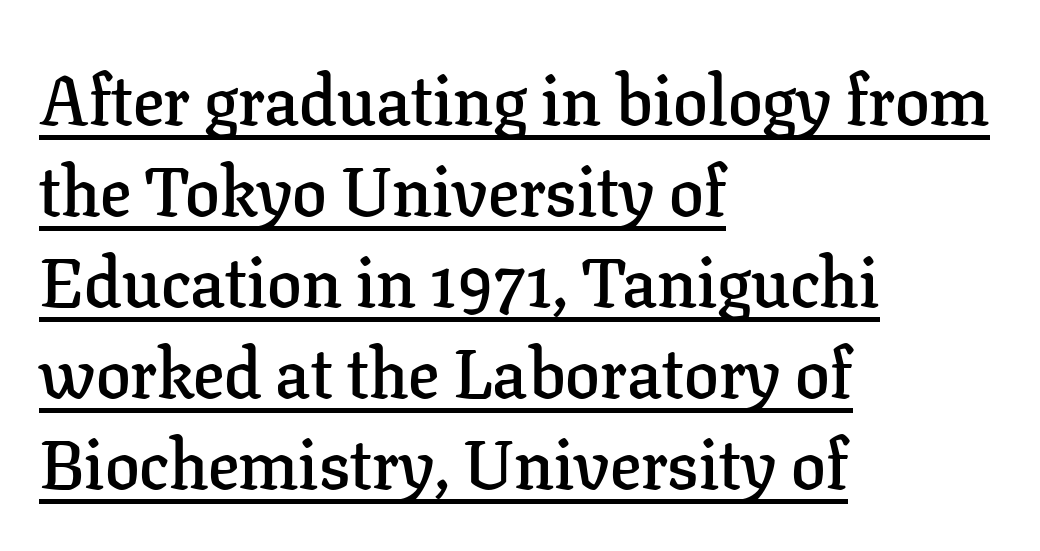
{"serif": "yes", "italic": "no", "bold": "semi", "weight": "semibold", "width": "normal", "stroke_contrast": "low", "x_height": "medium", "monospaced": "no", "underline": "yes", "align": "left", "line_spacing": "normal", "line_spacing_ratio": 1.32, "letter_spacing": "normal", "letter_spacing_em": 0.0, "glyph_px": 69}
